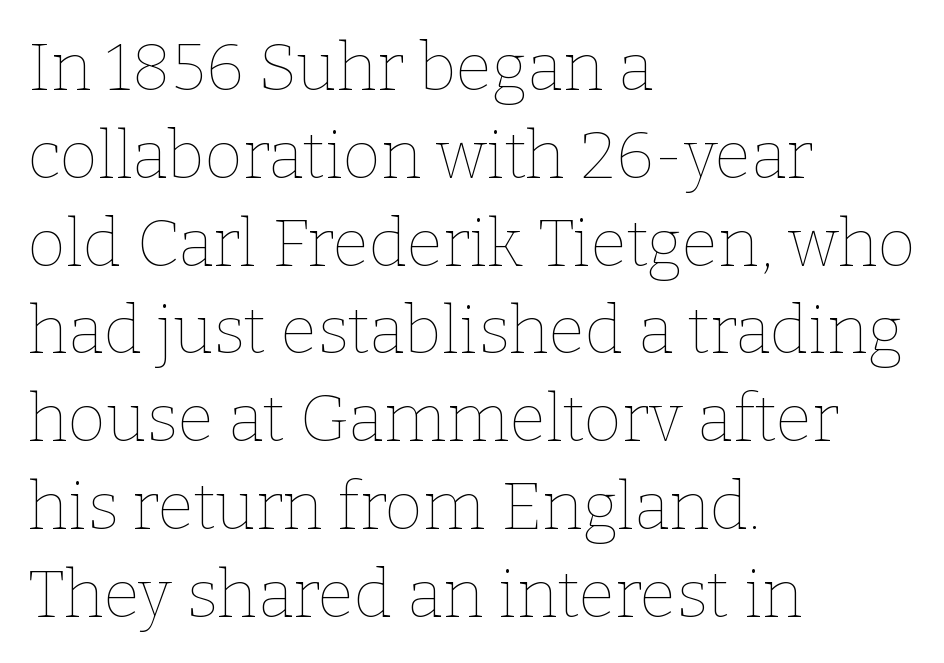
On a weight scale, this lands at 450 or below. Is there much room between lines? A standard amount, neither cramped nor airy. This sample has the flowing, uneven cadence of proportional lettering. Do the letters lean? They stand straight. Line beginnings align vertically; line endings do not.
